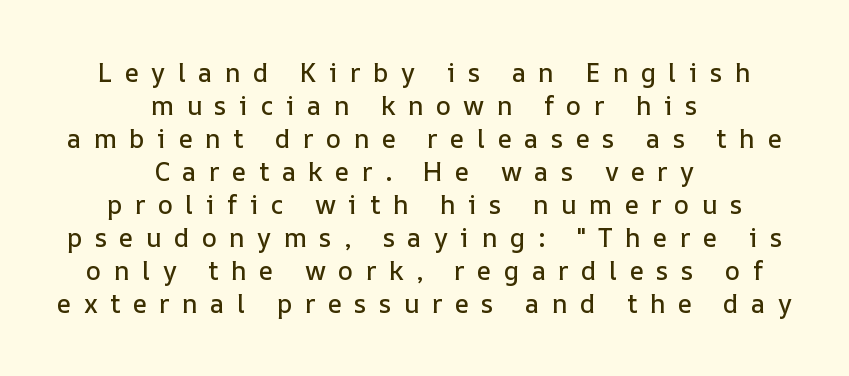
The zone under the glyphs is completely vacant. The typography opts for an upright posture over an oblique one. Each new line begins a customary step beneath the previous one. The whitespace from short lines is split evenly between both sides. Compared with typical body copy, the letter spacing here is much looser.
